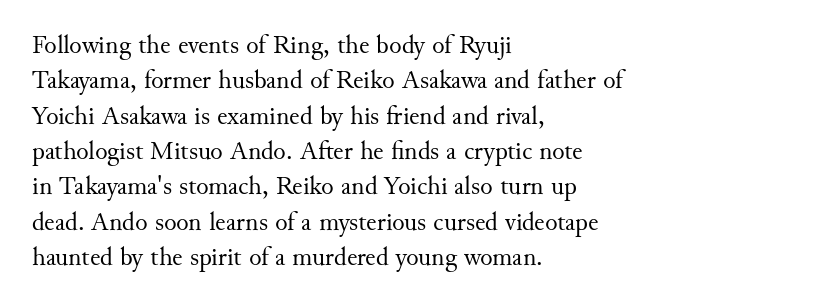
Vertically, the passage feels balanced, rows spaced as you'd expect. No italicization has been applied; the sample stays upright. A bare baseline throughout the passage. Think standard paragraph weight, or any step lighter than that.
